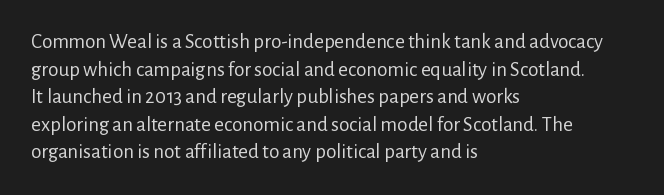
Teacher's note: observe the even left margin — that is flush-left alignment. The line texture is even and compact thanks to regular tracking. The lettering stays uniformly vertical, giving the passage a roman look. The baseline area is clear.
